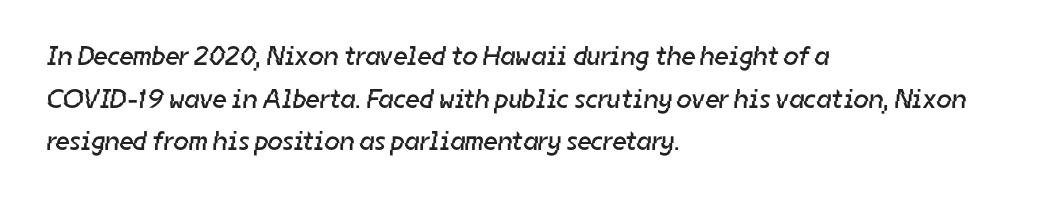
The image shows 27 px text type; set left-aligned, normal line spacing (1.58x), normal letter spacing, not underlined.
